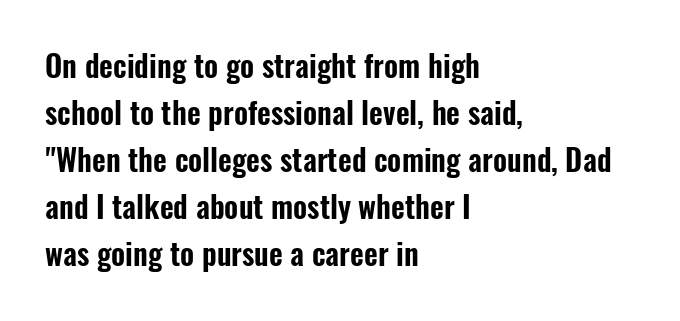
Q: Is the text italic (slanted)? A: No, it is upright.
Q: Is the typeface a serif or a sans-serif typeface? A: Sans-serif.
Q: Is the text underlined? A: No.
Q: How is the paragraph aligned? A: Left-aligned.
Q: Is the spacing between letters normal or unusually wide? A: Normal.
Q: Is the spacing between lines tight, normal or loose? A: Normal.
Q: Width (condensed, normal, or wide)? A: Condensed.
Q: Stroke contrast? A: Low.
Q: x-height? A: Medium.
Q: Monospaced? A: No.
